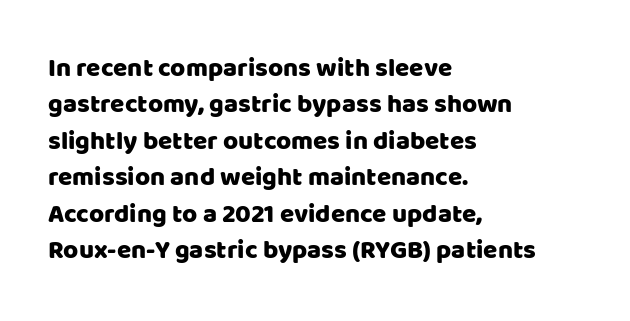
Q: Is the text italic (slanted)? A: No, it is upright.
Q: Is the text underlined? A: No.
Q: How is the paragraph aligned? A: Left-aligned.
Q: Is the spacing between letters normal or unusually wide? A: Normal.
Q: Is the spacing between lines tight, normal or loose? A: Normal.
